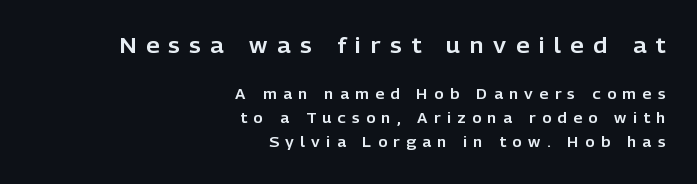
Loose tracking; the words dissolve into strings of separated letters. Posture: straight, roman, zero tilt. Words float on clear page, feet unadorned. Whoever set this made the first block the dominant, larger element.
